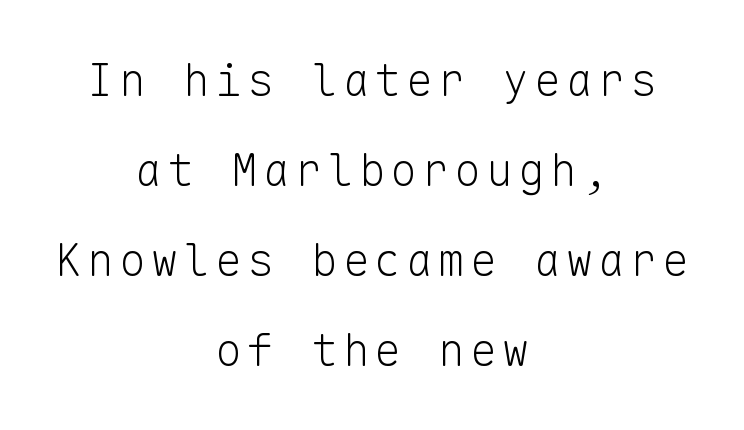
Q: Is the text bold? A: No.
Q: Is the text italic (slanted)? A: No, it is upright.
Q: Is the typeface a serif or a sans-serif typeface? A: Sans-serif.
Q: Is the text underlined? A: No.
Q: How is the paragraph aligned? A: Centered.
Q: Is the spacing between lines tight, normal or loose? A: Loose.
Q: Width (condensed, normal, or wide)? A: Normal.
Q: Stroke contrast? A: Low.
Q: x-height? A: Medium.
Q: Monospaced? A: Yes.
